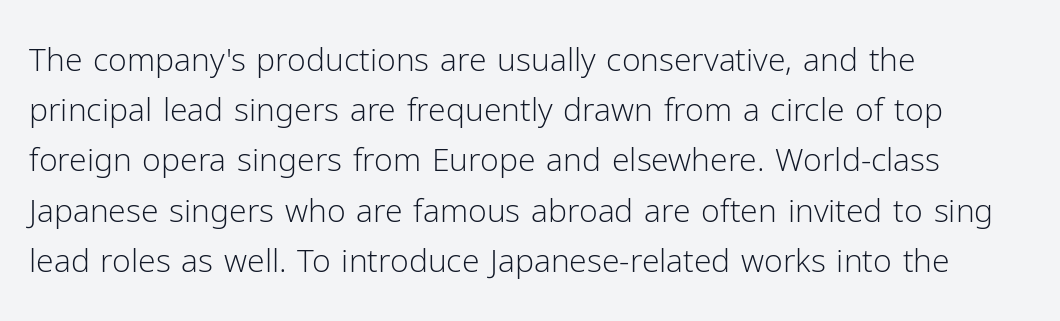
Q: Is the text bold? A: No.
Q: Is the text italic (slanted)? A: No, it is upright.
Q: Is the typeface a serif or a sans-serif typeface? A: Sans-serif.
Q: Is the text underlined? A: No.
Q: How is the paragraph aligned? A: Left-aligned.
Q: Is the spacing between letters normal or unusually wide? A: Normal.
Q: Is the spacing between lines tight, normal or loose? A: Normal.
Q: Width (condensed, normal, or wide)? A: Normal.
Q: Stroke contrast? A: Low.
Q: x-height? A: Medium.
Q: Monospaced? A: No.
